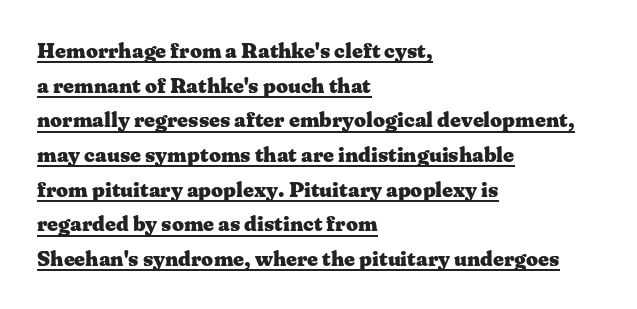
The image shows 21 px bold type, upright; set left-aligned, normal line spacing (1.65x), normal letter spacing, underlined.
